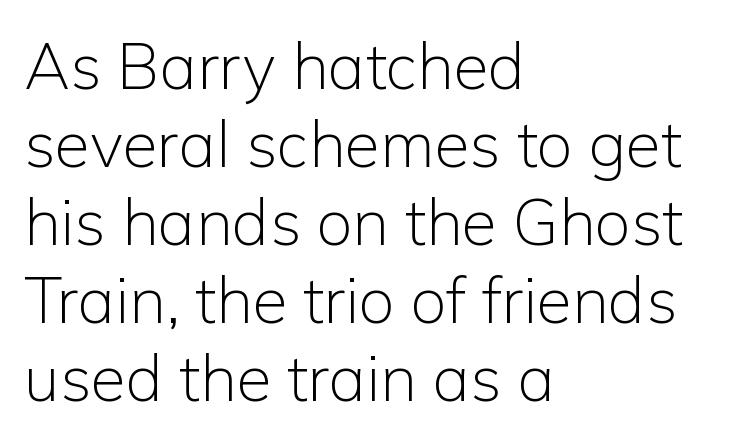
{"serif": "no", "italic": "no", "bold": "no", "weight": "light", "width": "normal", "stroke_contrast": "low", "x_height": "medium", "monospaced": "no", "underline": "no", "align": "left", "line_spacing_ratio": 1.22, "letter_spacing": "normal", "letter_spacing_em": 0.0, "glyph_px": 64}
